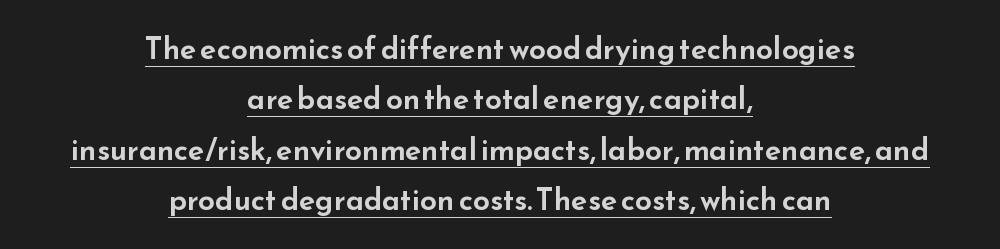
Q: Is the text italic (slanted)? A: No, it is upright.
Q: Is the typeface a serif or a sans-serif typeface? A: Sans-serif.
Q: Is the text underlined? A: Yes.
Q: How is the paragraph aligned? A: Centered.
Q: Is the spacing between letters normal or unusually wide? A: Normal.
Q: Is the spacing between lines tight, normal or loose? A: Normal.
Q: Width (condensed, normal, or wide)? A: Wide.
Q: Stroke contrast? A: Low.
Q: x-height? A: Small.
Q: Monospaced? A: No.
